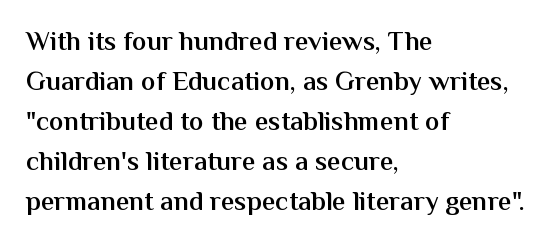
{"italic": "no", "bold": "semi", "underline": "no", "align": "left", "line_spacing": "normal", "line_spacing_ratio": 1.48, "letter_spacing": "normal", "letter_spacing_em": 0.0, "glyph_px": 27}
